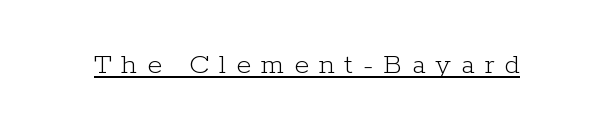
Q: Is the text bold? A: No.
Q: Is the text italic (slanted)? A: No, it is upright.
Q: Is the typeface a serif or a sans-serif typeface? A: Serif.
Q: Is the text underlined? A: Yes.
Q: Is the spacing between letters normal or unusually wide? A: Unusually wide.
Q: Width (condensed, normal, or wide)? A: Normal.
Q: Stroke contrast? A: Low.
Q: x-height? A: Medium.
Q: Monospaced? A: No.
